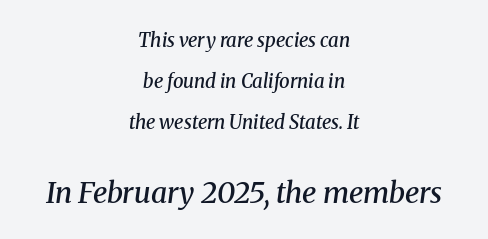
{"serif": "yes", "italic": "yes", "lean": "right", "slant_degrees": 8, "bold": "semi", "weight": "semibold", "width": "normal", "stroke_contrast": "medium", "x_height": "medium", "monospaced": "no", "underline": "no", "align": "center", "line_spacing": "loose", "line_spacing_ratio": 2.15, "letter_spacing": "normal", "letter_spacing_em": 0.0, "larger_block": "second", "size_ratio": 1.53, "glyph_px": 29}
